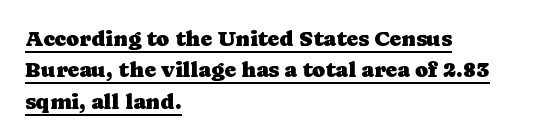
Rows of type keep a routine distance in the vertical direction. Typeset ragged right — the left edge is the straight one. The rendered words wear a rule along their underside. The rendering keeps characters at their native spacing.
